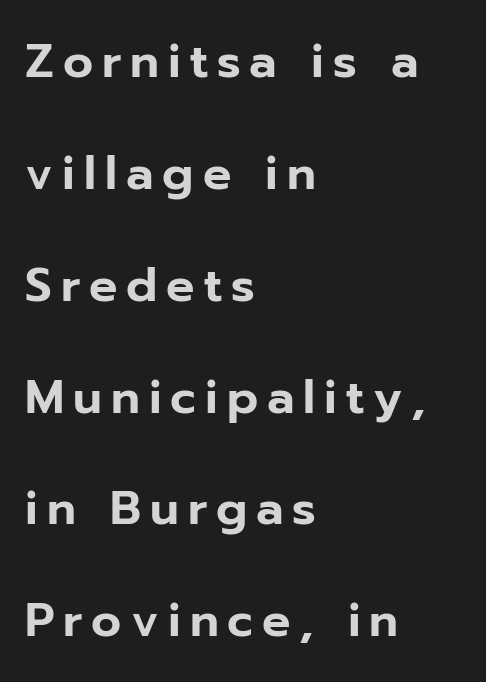
The image shows 47 px sans-serif type, upright; set left-aligned, loose line spacing (2.38x), not underlined; low stroke contrast and a medium x-height.
